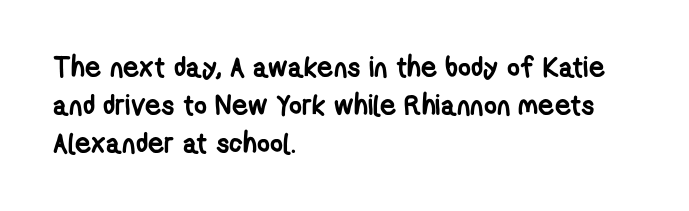
Q: Is the text bold? A: Yes.
Q: Is the typeface a serif or a sans-serif typeface? A: Sans-serif.
Q: Is the text underlined? A: No.
Q: How is the paragraph aligned? A: Left-aligned.
Q: Is the spacing between letters normal or unusually wide? A: Normal.
Q: Is the spacing between lines tight, normal or loose? A: Normal.
Q: Width (condensed, normal, or wide)? A: Condensed.
Q: Stroke contrast? A: Low.
Q: x-height? A: Medium.
Q: Monospaced? A: No.
